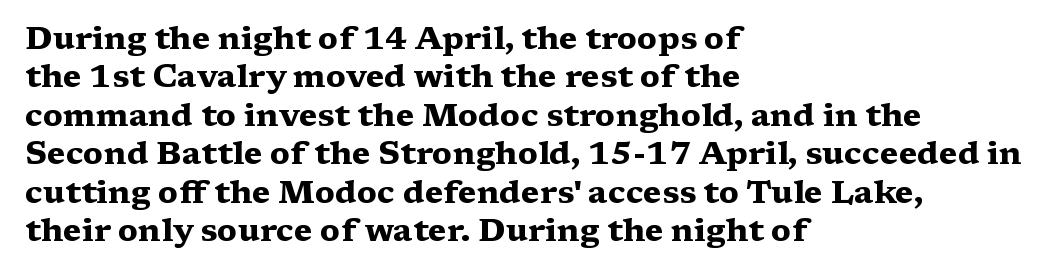
These lines carry a lot of weight — the face is fully bold. Where is the straight margin? On the left. Each row of text sits above clean, open space. Short note: letters normally spaced.
